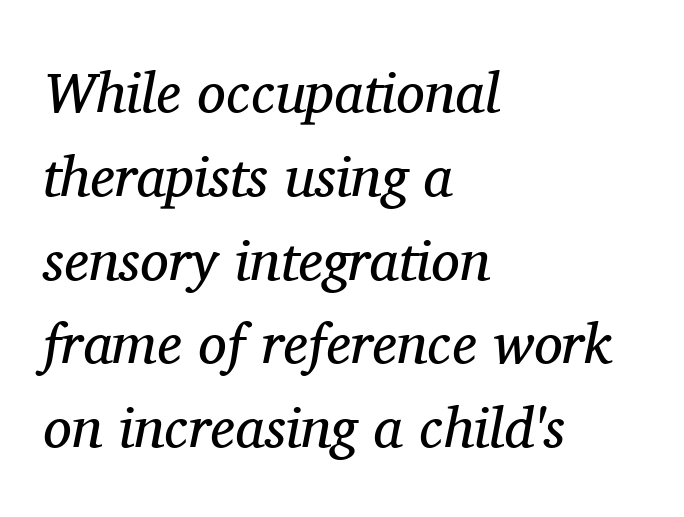
The image shows 57 px regular-weight serif type, italic (leaning right); set left-aligned, normal line spacing (1.47x), normal letter spacing, not underlined; medium stroke contrast and a medium x-height.
